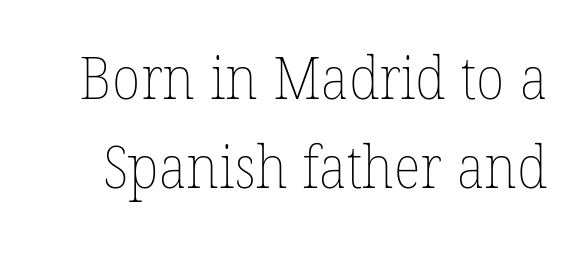
{"bold": "no", "weight": "thin", "width": "normal", "stroke_contrast": "low", "x_height": "medium", "monospaced": "no", "underline": "no", "line_spacing": "normal", "line_spacing_ratio": 1.53, "letter_spacing": "normal", "letter_spacing_em": 0.0, "glyph_px": 58}
